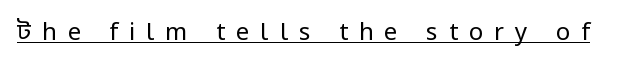
Q: Is the text bold? A: No.
Q: Is the text italic (slanted)? A: No, it is upright.
Q: Is the text underlined? A: Yes.
Q: Is the spacing between letters normal or unusually wide? A: Unusually wide.
